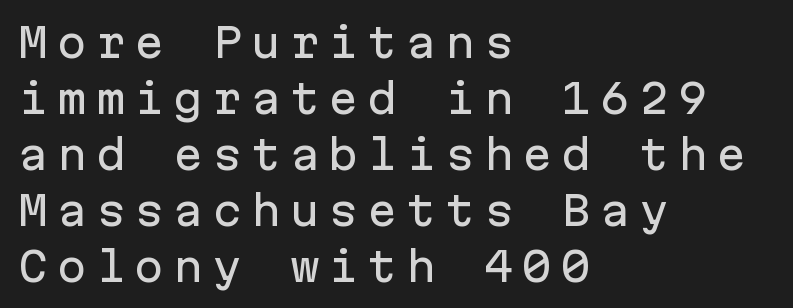
Q: Is the text italic (slanted)? A: No, it is upright.
Q: Is the typeface a serif or a sans-serif typeface? A: Sans-serif.
Q: Is the text underlined? A: No.
Q: How is the paragraph aligned? A: Left-aligned.
Q: Is the spacing between letters normal or unusually wide? A: Unusually wide.
Q: Is the spacing between lines tight, normal or loose? A: Normal.
Q: Width (condensed, normal, or wide)? A: Normal.
Q: Stroke contrast? A: Low.
Q: x-height? A: Medium.
Q: Monospaced? A: Yes.
